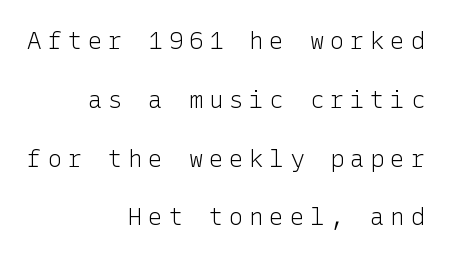
The image shows 24 px text type, upright; set right-aligned, loose line spacing (2.45x), unusually wide letter spacing (+0.24 em), not underlined.
